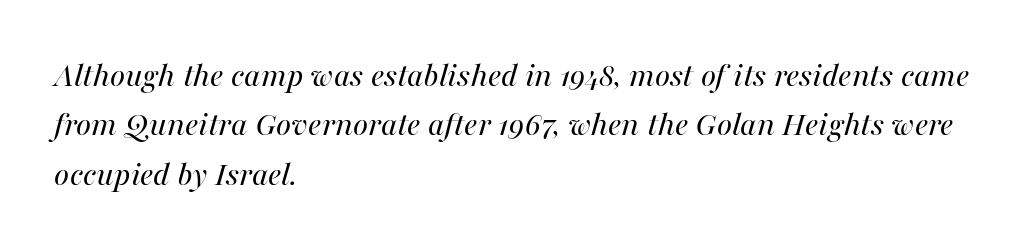
The image shows 36 px regular-weight type, italic (leaning right); set left-aligned, normal line spacing (1.37x), normal letter spacing, not underlined; medium stroke contrast and a medium x-height.
